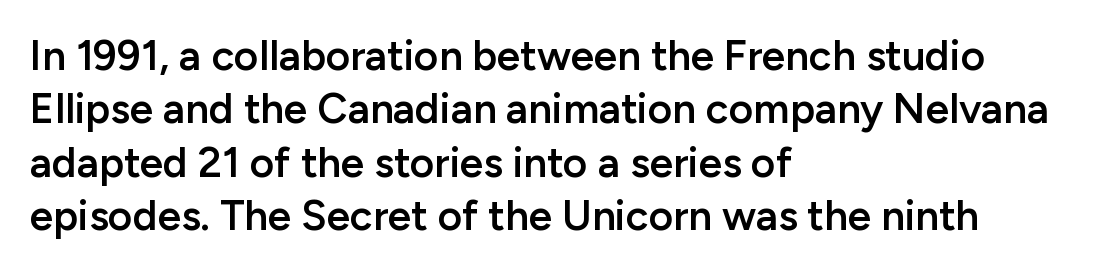
Q: Is the text bold? A: Semi-bold.
Q: Is the text italic (slanted)? A: No, it is upright.
Q: Is the typeface a serif or a sans-serif typeface? A: Sans-serif.
Q: Is the text underlined? A: No.
Q: How is the paragraph aligned? A: Left-aligned.
Q: Is the spacing between letters normal or unusually wide? A: Normal.
Q: Is the spacing between lines tight, normal or loose? A: Normal.
Q: Width (condensed, normal, or wide)? A: Normal.
Q: Stroke contrast? A: Low.
Q: x-height? A: Medium.
Q: Monospaced? A: No.
